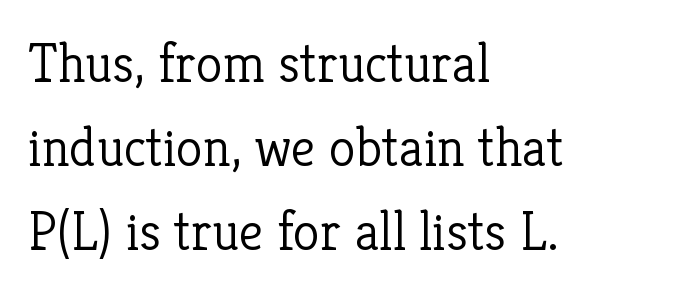
Q: Is the text bold? A: No.
Q: Is the text italic (slanted)? A: No, it is upright.
Q: Is the typeface a serif or a sans-serif typeface? A: Serif.
Q: Is the text underlined? A: No.
Q: How is the paragraph aligned? A: Left-aligned.
Q: Is the spacing between letters normal or unusually wide? A: Normal.
Q: Is the spacing between lines tight, normal or loose? A: Normal.
Q: Width (condensed, normal, or wide)? A: Normal.
Q: Stroke contrast? A: Low.
Q: x-height? A: Medium.
Q: Monospaced? A: No.
